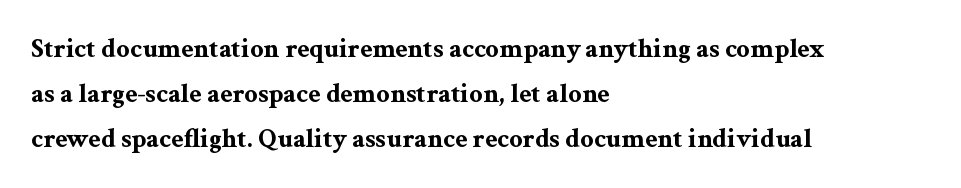
{"italic": "no", "bold": "yes", "underline": "no", "align": "left", "line_spacing": "normal", "line_spacing_ratio": 1.66, "letter_spacing": "normal", "letter_spacing_em": 0.0, "glyph_px": 27}
